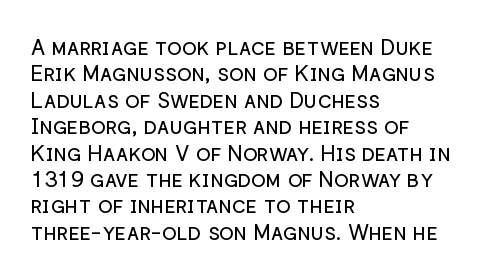
This sample uses an upright cut, with every glyph sitting square on the baseline. Underlining? Definitely not there. Heaviness? Minimal to ordinary, like unemphasized prose. Short note: letters normally spaced. Where is the straight margin? On the left.
